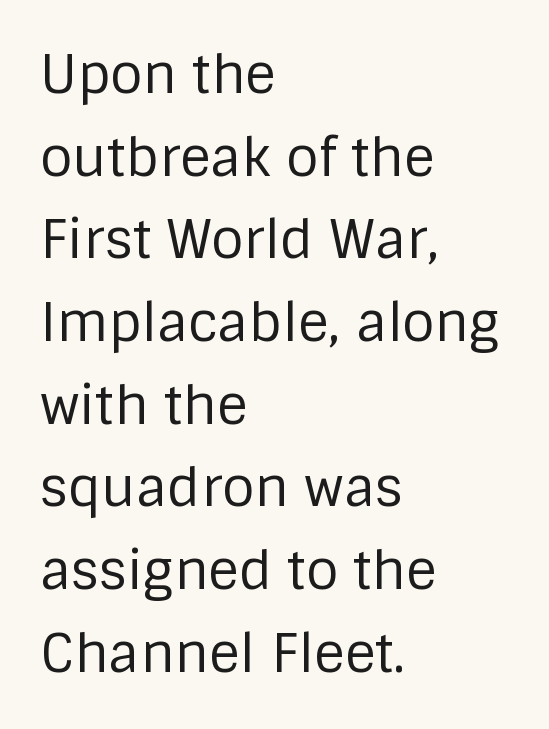
Nothing unusual about the tracking: characters are spaced as the font intends. A bare baseline throughout the passage. Regarding serifs, this sample does without them. Regarding leading, the lines here are spaced in the standard way.
